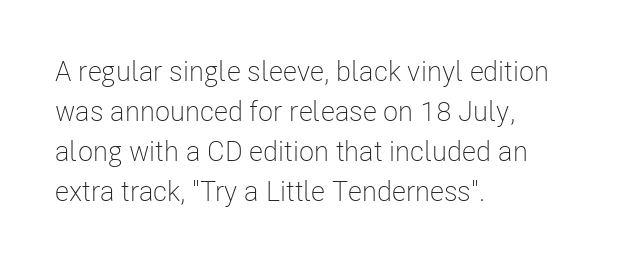
No extra ink here — the face is not bold. A typesetter would call this zero additional tracking. The specimen reads as upright at a glance. Serifs: no, the terminals of the letterforms are clean.
